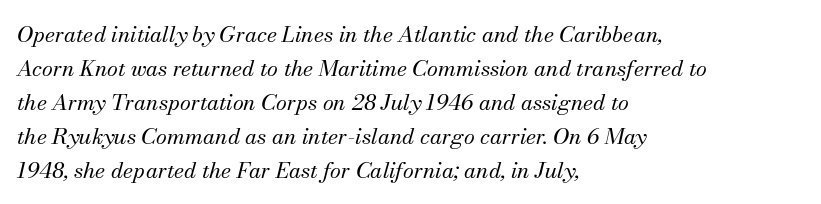
The image shows 22 px text type, italic (leaning right); set left-aligned, normal line spacing (1.54x), normal letter spacing, not underlined.
